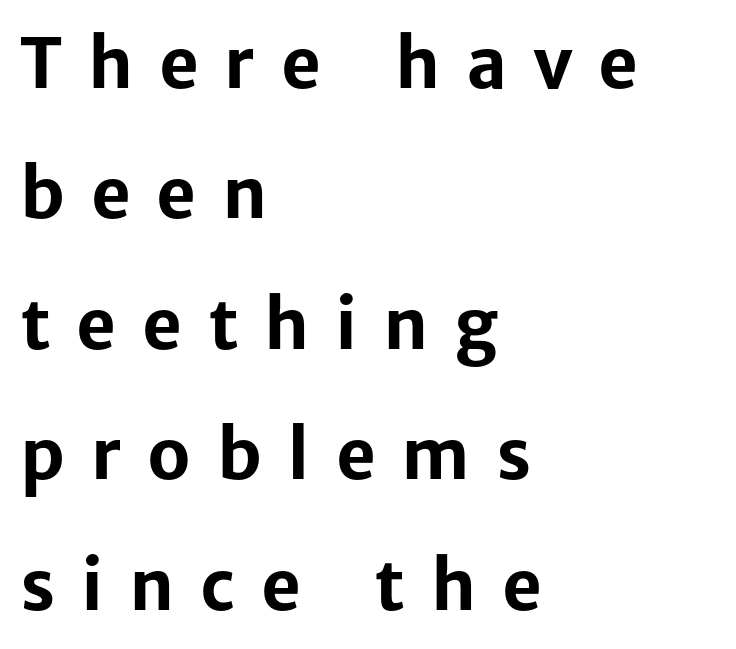
Q: Is the text bold? A: Yes.
Q: Is the text italic (slanted)? A: No, it is upright.
Q: Is the typeface a serif or a sans-serif typeface? A: Sans-serif.
Q: Is the text underlined? A: No.
Q: How is the paragraph aligned? A: Left-aligned.
Q: Is the spacing between letters normal or unusually wide? A: Unusually wide.
Q: Width (condensed, normal, or wide)? A: Normal.
Q: Stroke contrast? A: Low.
Q: x-height? A: Medium.
Q: Monospaced? A: No.
